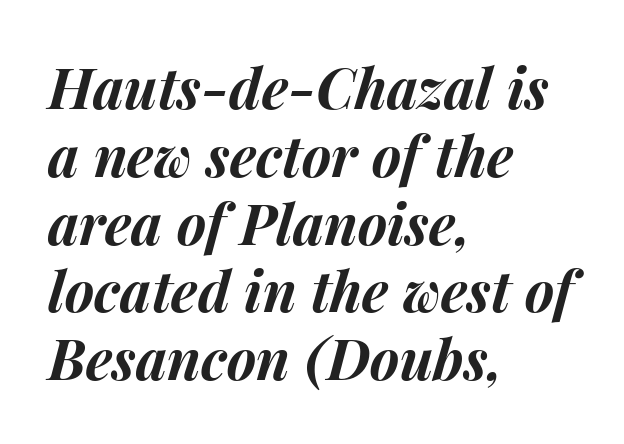
In terms of posture, this sample is oblique. Its strokes are broad and dark, the hallmark of bold type. If you drew a ruler down the left edge, every line would touch it. Lines of text with bare space underneath. Each word holds together tightly as a unit, with standard inter-letter gaps.
